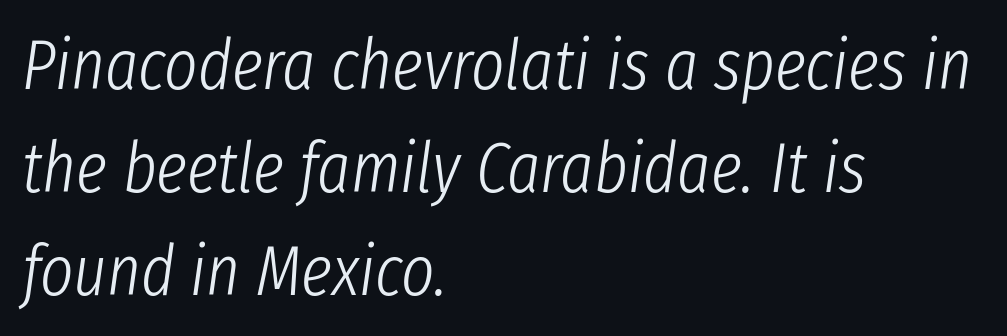
Q: Is the text bold? A: No.
Q: Is the text italic (slanted)? A: Yes, it leans right by about 8 degrees.
Q: Is the text underlined? A: No.
Q: How is the paragraph aligned? A: Left-aligned.
Q: Is the spacing between letters normal or unusually wide? A: Normal.
Q: Is the spacing between lines tight, normal or loose? A: Normal.
Q: Width (condensed, normal, or wide)? A: Condensed.
Q: Stroke contrast? A: Low.
Q: x-height? A: Medium.
Q: Monospaced? A: No.
